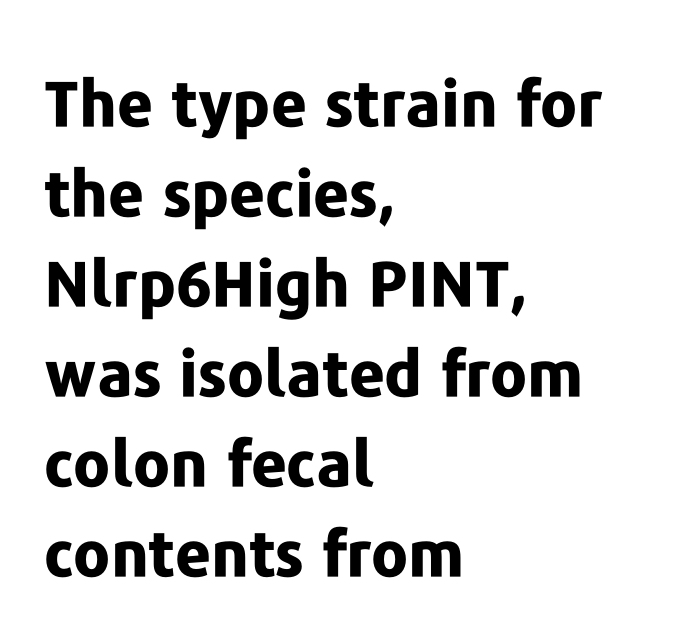
Q: Is the text bold? A: Yes.
Q: Is the text italic (slanted)? A: No, it is upright.
Q: Is the typeface a serif or a sans-serif typeface? A: Sans-serif.
Q: Is the text underlined? A: No.
Q: How is the paragraph aligned? A: Left-aligned.
Q: Is the spacing between letters normal or unusually wide? A: Normal.
Q: Is the spacing between lines tight, normal or loose? A: Normal.
Q: Width (condensed, normal, or wide)? A: Normal.
Q: Stroke contrast? A: Low.
Q: x-height? A: Medium.
Q: Monospaced? A: No.
